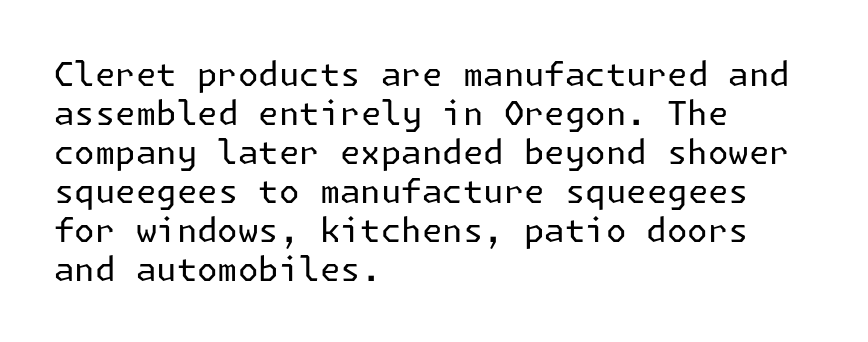
Check where the strokes stop: nothing finishes them off — pure sans. The line texture is even and compact thanks to regular tracking. Letters rest on an invisible, unmarked baseline. Designer's note — italics off, roman on.
